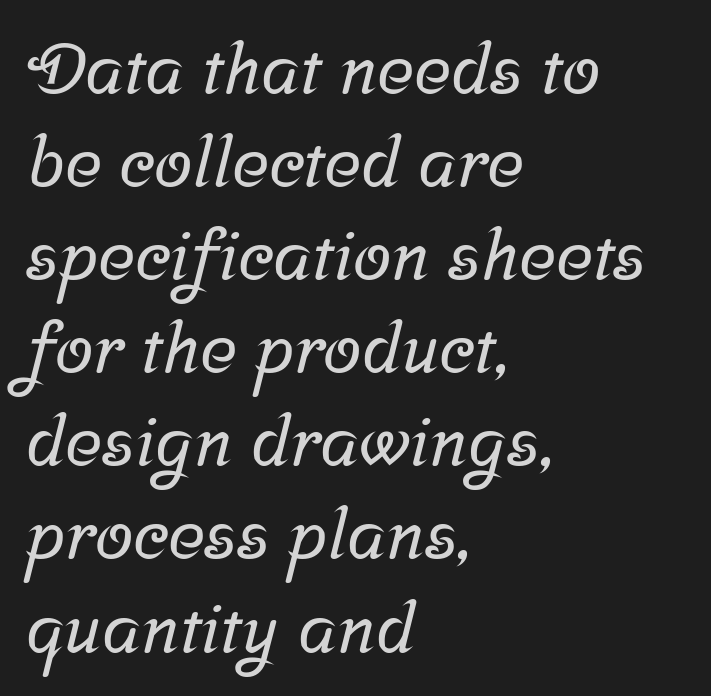
The image shows 70 px text type; set left-aligned, normal line spacing (1.33x), normal letter spacing, not underlined; low stroke contrast and a medium x-height.
